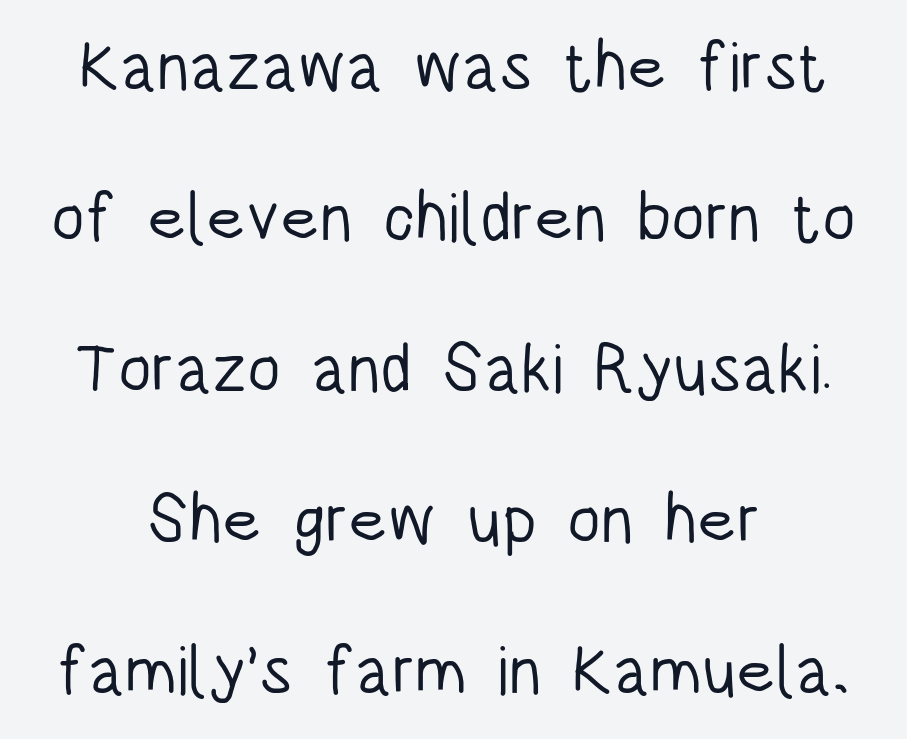
{"serif": "no", "italic": "no", "bold": "no", "weight": "light", "width": "condensed", "stroke_contrast": "low", "x_height": "large", "monospaced": "no", "underline": "no", "align": "center", "line_spacing": "loose", "line_spacing_ratio": 2.22, "letter_spacing": "normal", "letter_spacing_em": 0.0, "glyph_px": 68}
